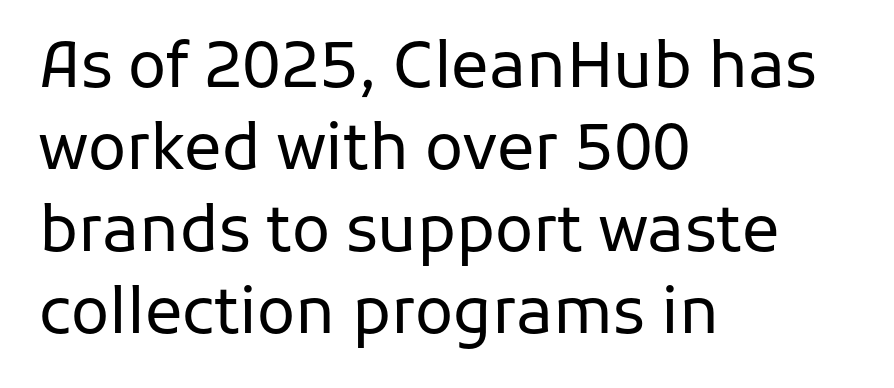
{"serif": "no", "italic": "no", "bold": "no", "weight": "regular", "width": "normal", "stroke_contrast": "low", "x_height": "medium", "monospaced": "no", "underline": "no", "align": "left", "line_spacing": "normal", "line_spacing_ratio": 1.3, "letter_spacing": "normal", "letter_spacing_em": 0.0, "glyph_px": 63}
